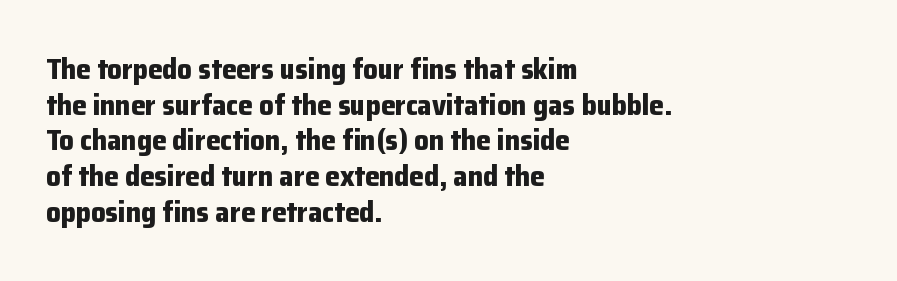
The image shows 29 px bold sans-serif type, upright; set left-aligned, line spacing 1.23x, normal letter spacing, not underlined; low stroke contrast and a medium x-height.
